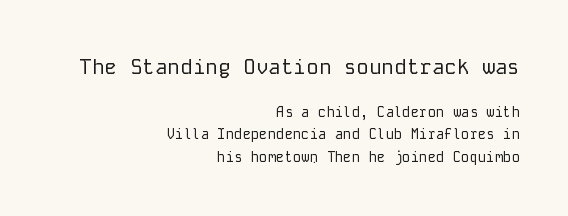
{"italic": "no", "bold": "no", "underline": "no", "align": "right", "line_spacing": "normal", "line_spacing_ratio": 1.62, "letter_spacing": "normal", "letter_spacing_em": 0.0, "larger_block": "first", "size_ratio": 1.5, "glyph_px": 21}
